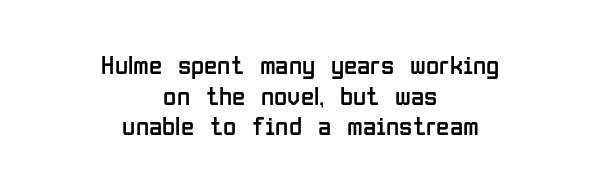
The image shows 27 px text type, upright; set centered, tight line spacing (1.13x), normal letter spacing, not underlined.
